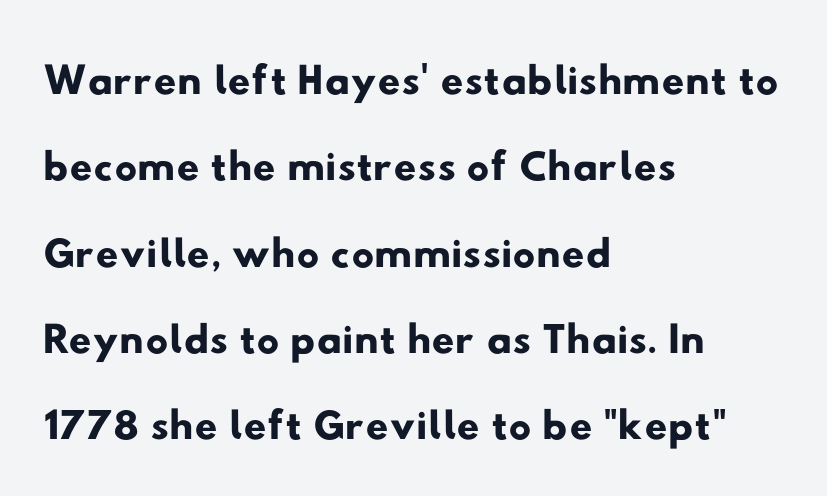
The image shows 63 px wide sans-serif type; set left-aligned, normal line spacing (1.37x), normal letter spacing, not underlined; low stroke contrast and a small x-height.
